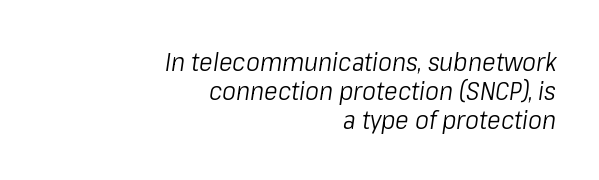
Q: Is the text bold? A: No.
Q: Is the text italic (slanted)? A: Yes, it leans right by about 8 degrees.
Q: Is the text underlined? A: No.
Q: How is the paragraph aligned? A: Right-aligned.
Q: Is the spacing between letters normal or unusually wide? A: Normal.
Q: Is the spacing between lines tight, normal or loose? A: Tight.
